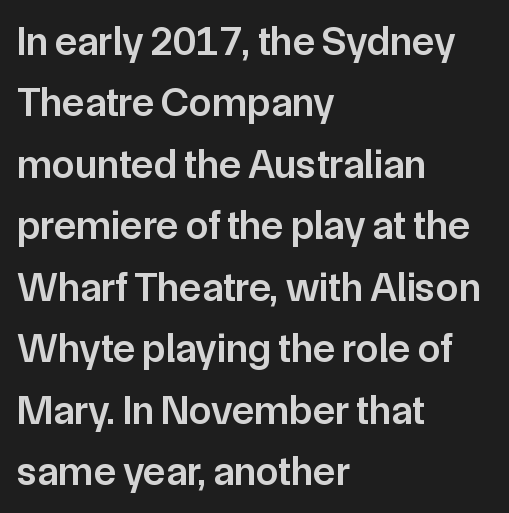
The image shows 41 px semibold sans-serif type, upright; set left-aligned, normal line spacing (1.5x), normal letter spacing, not underlined; low stroke contrast and a medium x-height.
